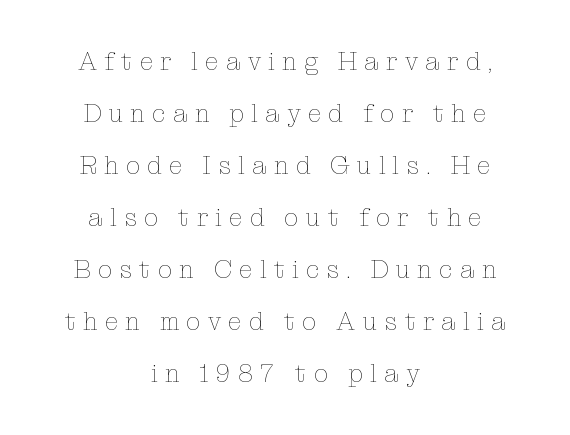
The image shows 25 px text type, upright; set centered, loose line spacing (2.08x), unusually wide letter spacing (+0.29 em), not underlined.
